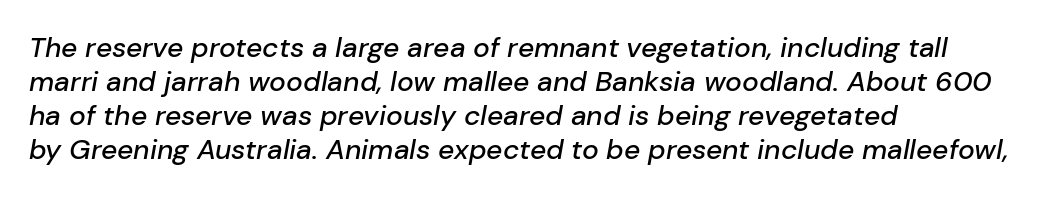
The image shows 28 px text type, italic (leaning right); set left-aligned, line spacing 1.21x, normal letter spacing, not underlined; low stroke contrast and a medium x-height.
